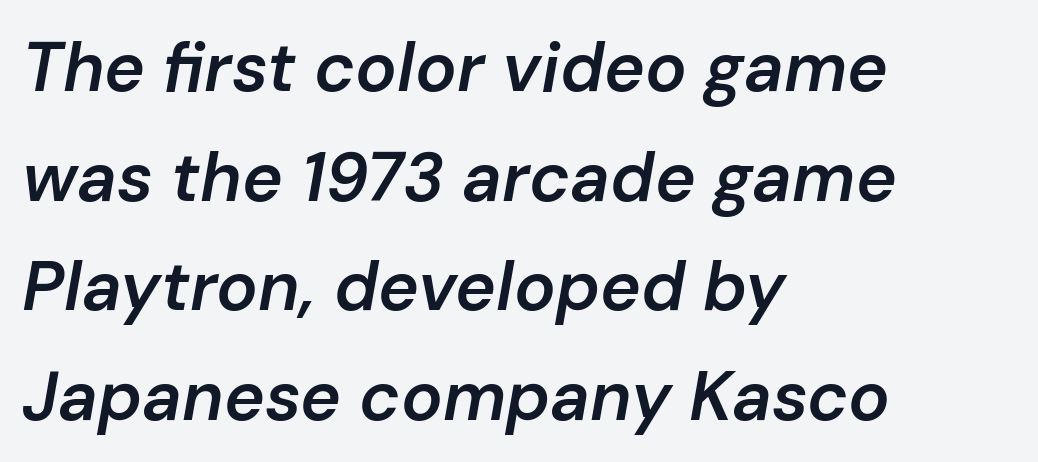
{"italic": "yes", "lean": "right", "slant_degrees": 10, "bold": "semi", "weight": "semibold", "width": "normal", "stroke_contrast": "low", "x_height": "medium", "monospaced": "no", "underline": "no", "align": "left", "line_spacing": "normal", "line_spacing_ratio": 1.59, "letter_spacing": "normal", "letter_spacing_em": 0.0, "glyph_px": 69}
